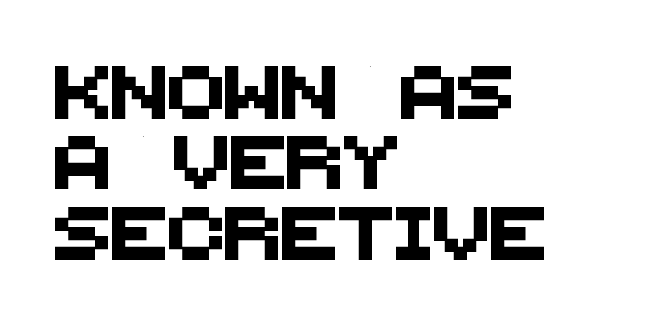
Each row of text sits above clean, open space. Each letter keeps its own natural width here, so spacing adapts to shape. Left-aligned paragraph, ragged on the right. How are the letters spaced? Ordinarily, with no added tracking. The face used here is a sans, in the tradition of grotesques and geometrics. The vertical gap from one line to the next is medium.
